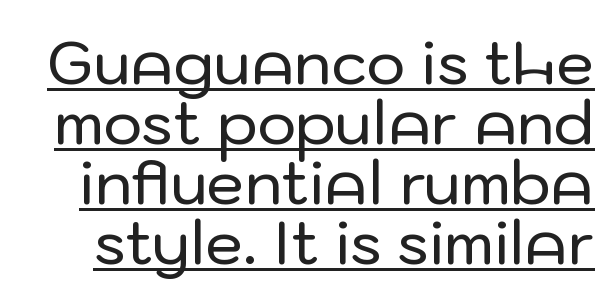
{"serif": "no", "italic": "no", "width": "normal", "stroke_contrast": "low", "x_height": "medium", "monospaced": "no", "underline": "yes", "line_spacing": "tight", "line_spacing_ratio": 1.0, "letter_spacing": "normal", "letter_spacing_em": 0.0, "glyph_px": 60}
